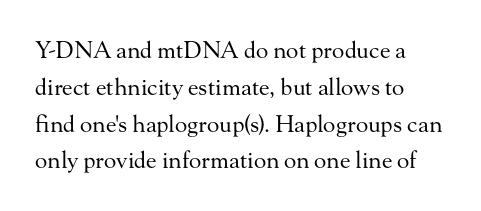
The rendering uses a moderate line-height, typical for paragraphs. The cut favours lightness, reaching ordinary text weight at its darkest. This is roman type, the default non-slanted kind. A student would call this left alignment; a typographer would say flush left, rag right. Honestly, there is no underline to notice here at all. The letterforms sit shoulder to shoulder at normal distance.
